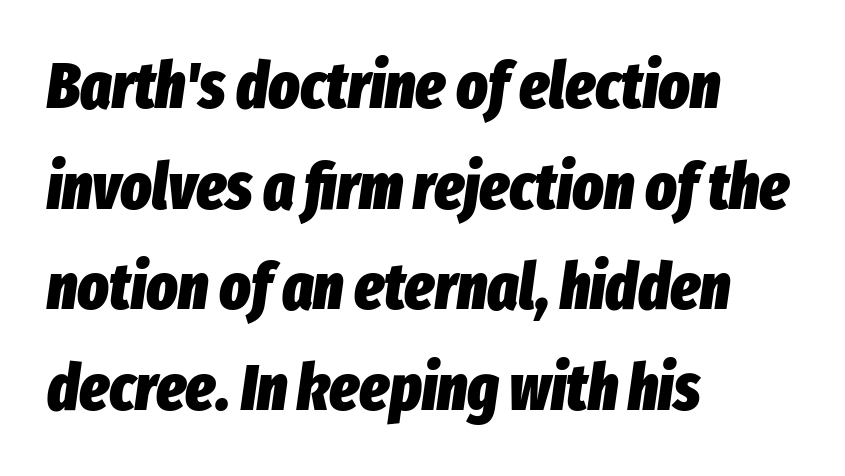
Q: Is the text bold? A: Yes.
Q: Is the text italic (slanted)? A: Yes, it leans right by about 8 degrees.
Q: Is the text underlined? A: No.
Q: How is the paragraph aligned? A: Left-aligned.
Q: Is the spacing between letters normal or unusually wide? A: Normal.
Q: Is the spacing between lines tight, normal or loose? A: Normal.
Q: Width (condensed, normal, or wide)? A: Condensed.
Q: Stroke contrast? A: Low.
Q: x-height? A: Medium.
Q: Monospaced? A: No.
